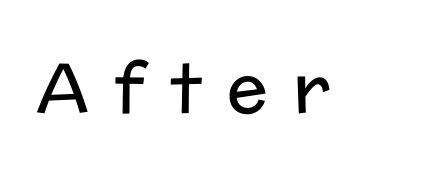
{"serif": "no", "italic": "no", "bold": "no", "weight": "regular", "width": "normal", "stroke_contrast": "low", "x_height": "medium", "monospaced": "no", "underline": "no", "letter_spacing": "wide", "letter_spacing_em": 0.37, "glyph_px": 68}
